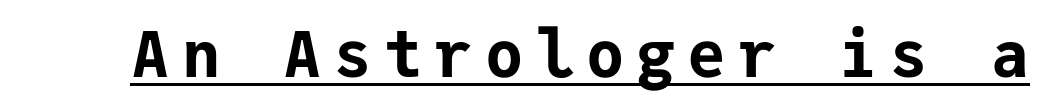
The image shows 64 px bold sans-serif type, upright, monospaced; set underlined; low stroke contrast and a medium x-height.
